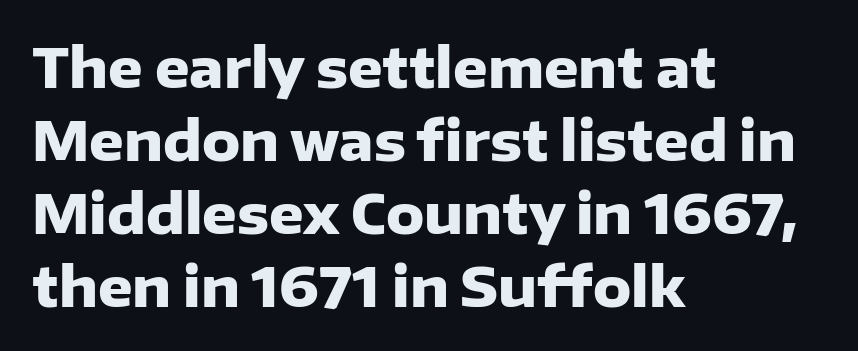
The passage shown is emphatically bold. Is there any slant? The stems are plumb. Notice how descenders clear the ascenders below comfortably — that's standard leading. Proportional: the letters do not fall into vertical columns. A clean baseline with only descenders dipping below it. Grotesque or geometric, the face here clearly has no serifs.
